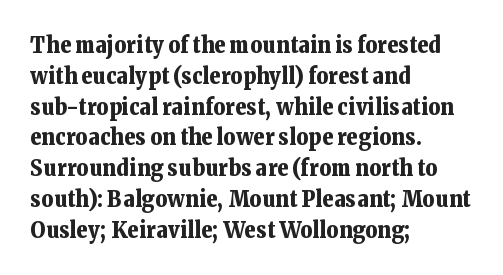
{"italic": "no", "bold": "yes", "underline": "no", "align": "left", "line_spacing": "normal", "line_spacing_ratio": 1.34, "letter_spacing": "normal", "letter_spacing_em": 0.0, "glyph_px": 23}
